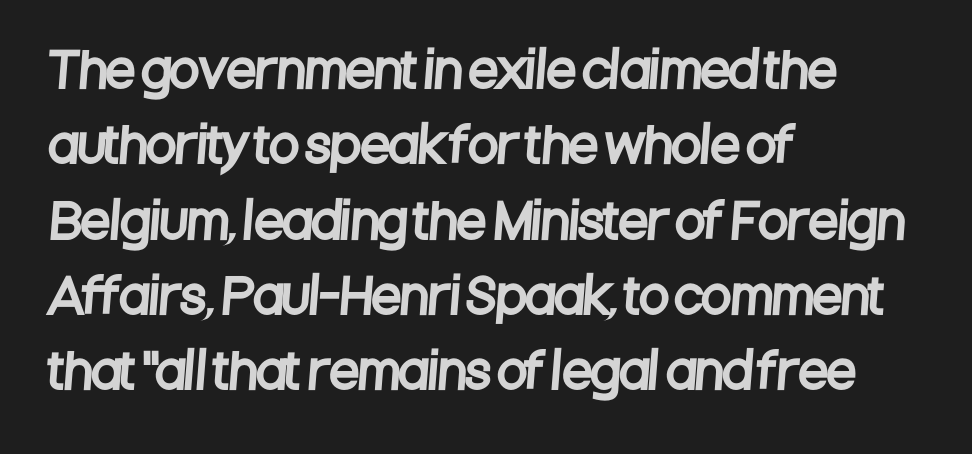
The zone under the glyphs is completely vacant. Each letter keeps its own natural width here, so spacing adapts to shape. Regarding leading, the lines here are spaced in the standard way. Standard letterfit; no display-style spreading of the glyphs. Compared with a centered layout, this one pins lines to the left instead.
